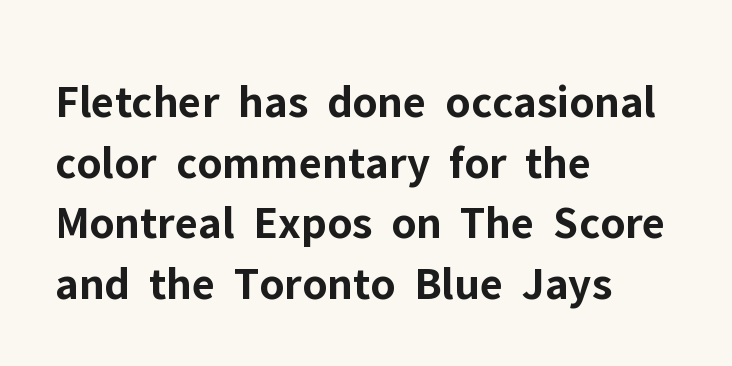
Is the type bold? Yes — the strokes are clearly thick and heavy. The space beneath each line is pristine and unruled. Proportional: the letters do not fall into vertical columns. This rendering leaves character spacing at its baseline value. The leading is moderate, giving the passage an even texture.
